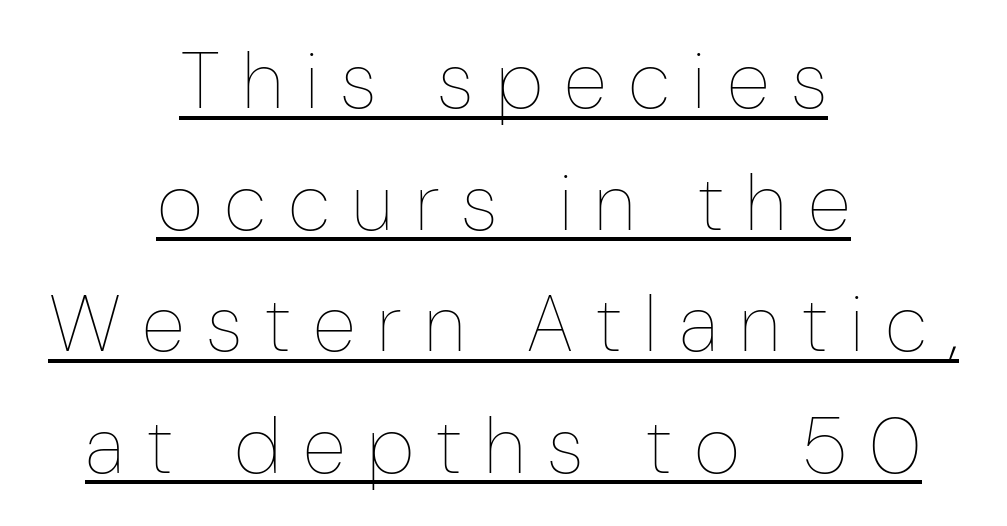
Q: Is the text bold? A: No.
Q: Is the text italic (slanted)? A: No, it is upright.
Q: Is the text underlined? A: Yes.
Q: How is the paragraph aligned? A: Centered.
Q: Is the spacing between letters normal or unusually wide? A: Unusually wide.
Q: Is the spacing between lines tight, normal or loose? A: Normal.
Q: Width (condensed, normal, or wide)? A: Condensed.
Q: Stroke contrast? A: Low.
Q: x-height? A: Medium.
Q: Monospaced? A: No.
